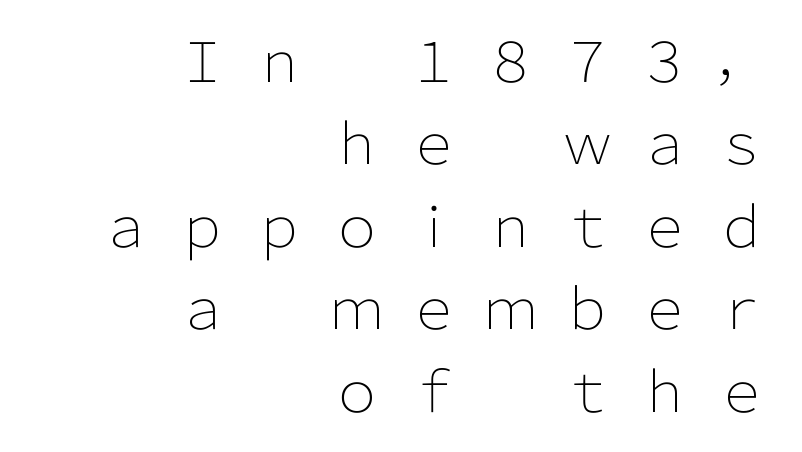
The font sits on the lighter half of the weight spectrum, regular included. Tall strokes in this sample are plumb rather than angled. The gap between lines stays unmarked. Does the copy run flush right? Yes — the right margin is perfectly even. Horizontal bands of white between lines are of average thickness. You can tell from the bare stems that sans-serif type was used.
